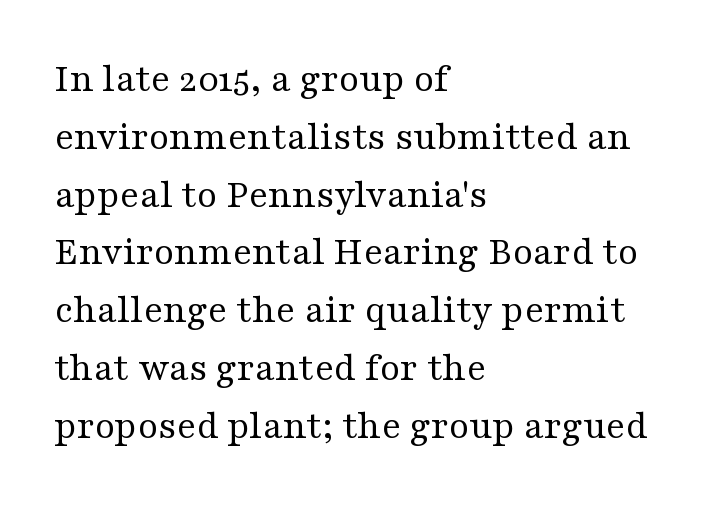
Q: Is the text bold? A: No.
Q: Is the text italic (slanted)? A: No, it is upright.
Q: Is the typeface a serif or a sans-serif typeface? A: Serif.
Q: Is the text underlined? A: No.
Q: How is the paragraph aligned? A: Left-aligned.
Q: Is the spacing between letters normal or unusually wide? A: Normal.
Q: Is the spacing between lines tight, normal or loose? A: Normal.
Q: Width (condensed, normal, or wide)? A: Wide.
Q: Stroke contrast? A: Medium.
Q: x-height? A: Medium.
Q: Monospaced? A: No.
